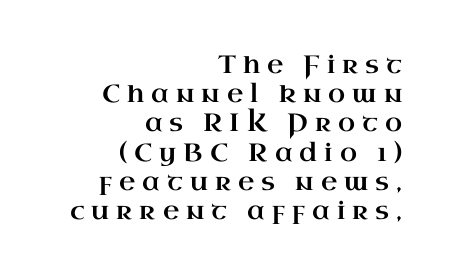
The image shows 25 px text type, upright; set right-aligned, line spacing 1.17x, unusually wide letter spacing (+0.28 em), not underlined.
